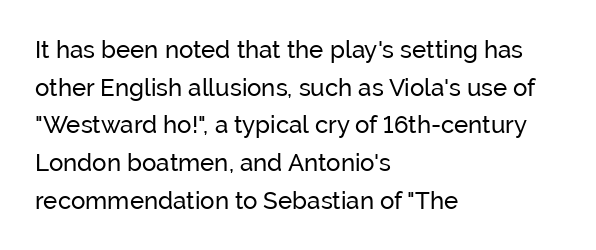
Q: Is the text bold? A: No.
Q: Is the text italic (slanted)? A: No, it is upright.
Q: Is the text underlined? A: No.
Q: How is the paragraph aligned? A: Left-aligned.
Q: Is the spacing between letters normal or unusually wide? A: Normal.
Q: Is the spacing between lines tight, normal or loose? A: Normal.
